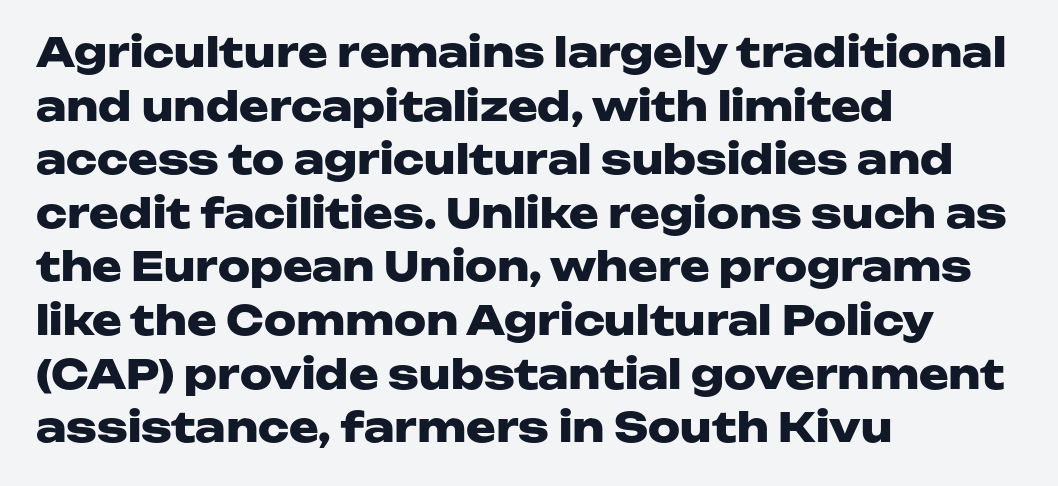
Q: Is the text bold? A: Yes.
Q: Is the text italic (slanted)? A: No, it is upright.
Q: Is the typeface a serif or a sans-serif typeface? A: Sans-serif.
Q: Is the text underlined? A: No.
Q: How is the paragraph aligned? A: Left-aligned.
Q: Is the spacing between letters normal or unusually wide? A: Normal.
Q: Is the spacing between lines tight, normal or loose? A: Normal.
Q: Width (condensed, normal, or wide)? A: Wide.
Q: Stroke contrast? A: Low.
Q: x-height? A: Medium.
Q: Monospaced? A: No.
